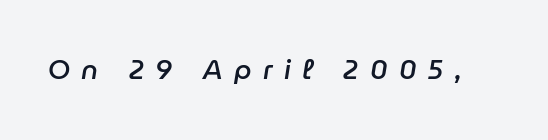
The image shows 27 px text type, italic (leaning right); set unusually wide letter spacing (+0.43 em), not underlined.
